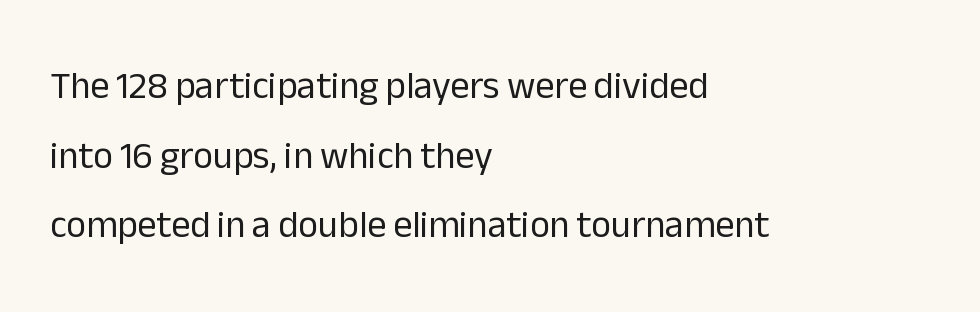
I'd call this a sans setting — the letters go barefoot. Think of a printed novel: that variable character pitch is what you see here. The tracking reads as untouched default to a designer's eye. This rendering features lettering with no underline. Does the copy run flush right? No — it runs flush left. Heaviness? Minimal to ordinary, like unemphasized prose.
